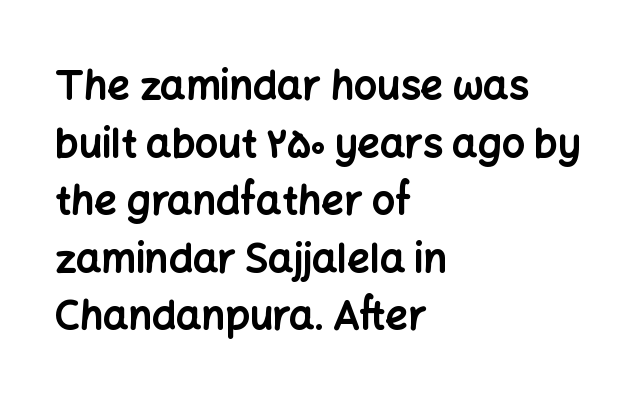
A typesetter would mark this as roman, not italic. Clear beneath every line of the passage. The rows are spaced the way most documents space them. Typeset ragged right — the left edge is the straight one. The line texture is even and compact thanks to regular tracking. Chunky letters — that's bold for sure.
